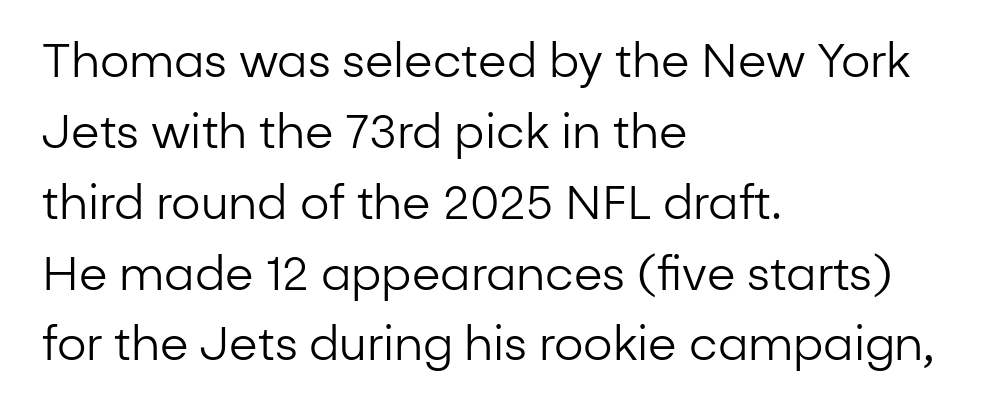
Which margin do the lines hug? The left one — the right edge is uneven. Look at the bottom of the vertical strokes: they stop flat, with no serifs. The baseline area is clear. The vertical gap from one line to the next is medium. Tracking here is standard; glyphs follow each other at the usual distance. Italic? Not at all — the glyphs are vertical.
